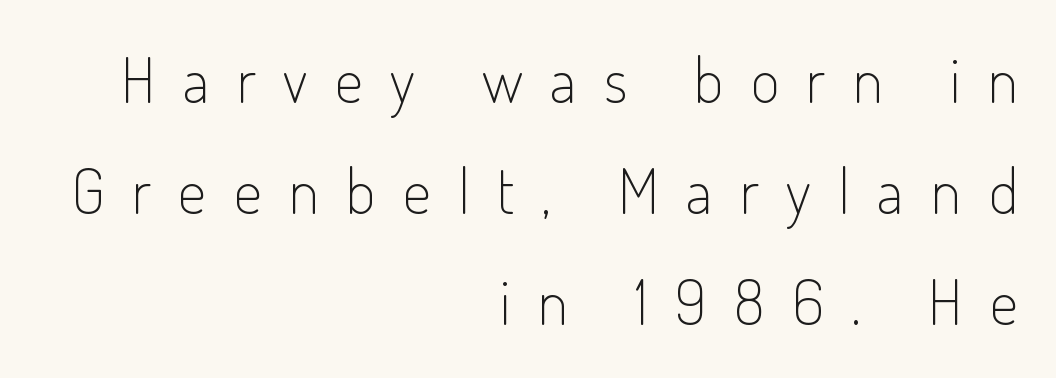
The image shows 63 px light, condensed sans-serif type, upright; set right-aligned, line spacing 1.76x, unusually wide letter spacing (+0.43 em), not underlined; low stroke contrast and a small x-height.
